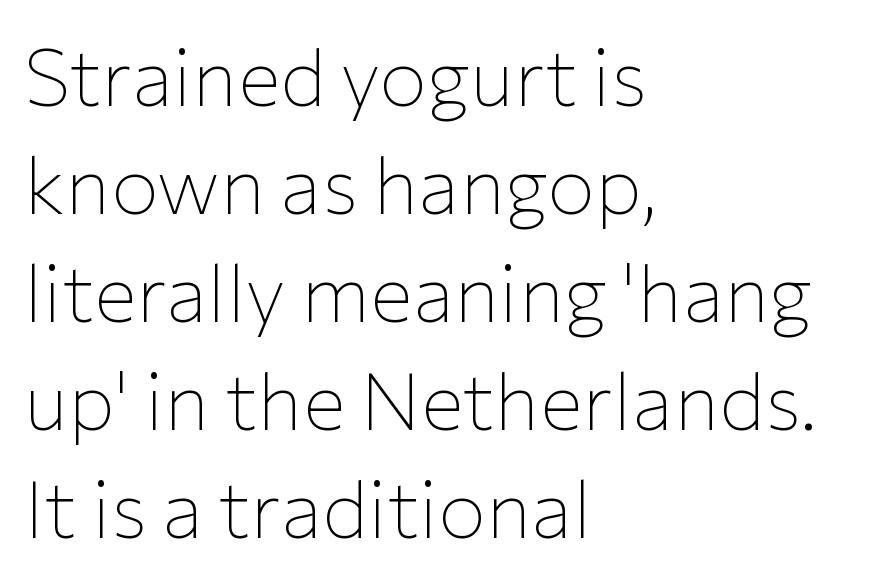
{"serif": "no", "italic": "no", "bold": "no", "weight": "thin", "width": "normal", "stroke_contrast": "low", "x_height": "medium", "monospaced": "no", "underline": "no", "align": "left", "line_spacing": "normal", "line_spacing_ratio": 1.35, "letter_spacing": "normal", "letter_spacing_em": 0.0, "glyph_px": 80}
